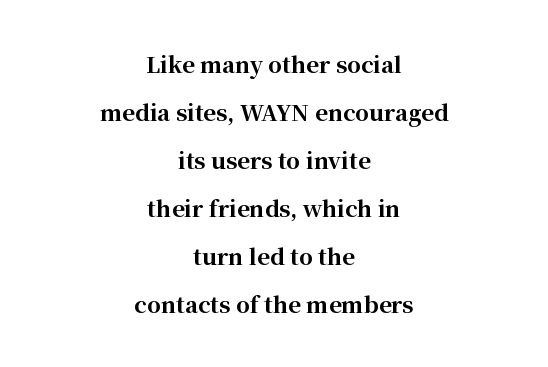
The image shows 22 px bold type, upright; set centered, loose line spacing (2.18x), normal letter spacing, not underlined.
